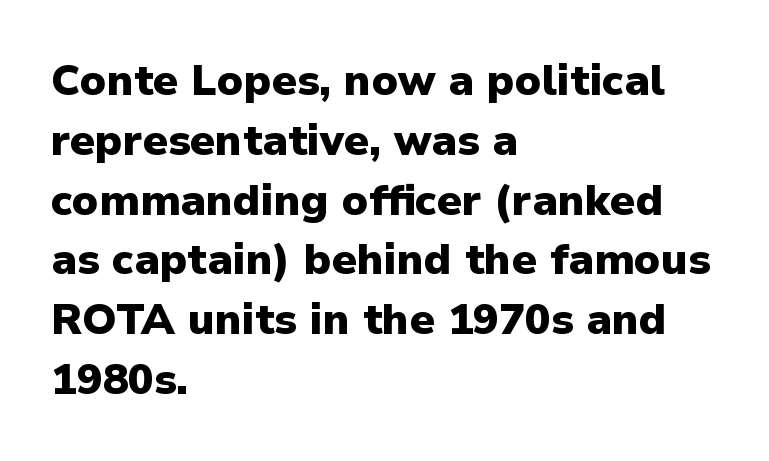
The image shows 43 px heavy sans-serif type, upright; set left-aligned, normal line spacing (1.39x), normal letter spacing, not underlined; low stroke contrast and a medium x-height.
